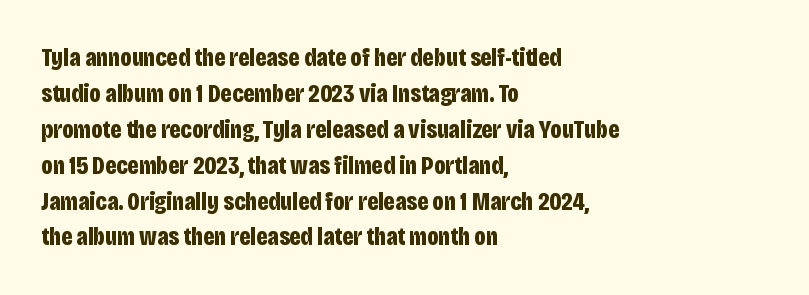
Q: Is the text bold? A: Yes.
Q: Is the text italic (slanted)? A: No, it is upright.
Q: Is the text underlined? A: No.
Q: How is the paragraph aligned? A: Left-aligned.
Q: Is the spacing between letters normal or unusually wide? A: Normal.
Q: Is the spacing between lines tight, normal or loose? A: Normal.
